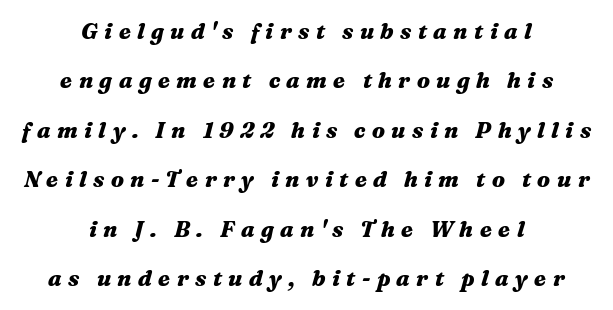
The compositor balanced each line on the midline. Rows of type keep a wide berth in the vertical direction. The line texture is sparse and dotted thanks to wide tracking. There's an unmistakable incline to the writing here. Bare-footed words on every line. Pretty heavy lettering here — definitely bold.
